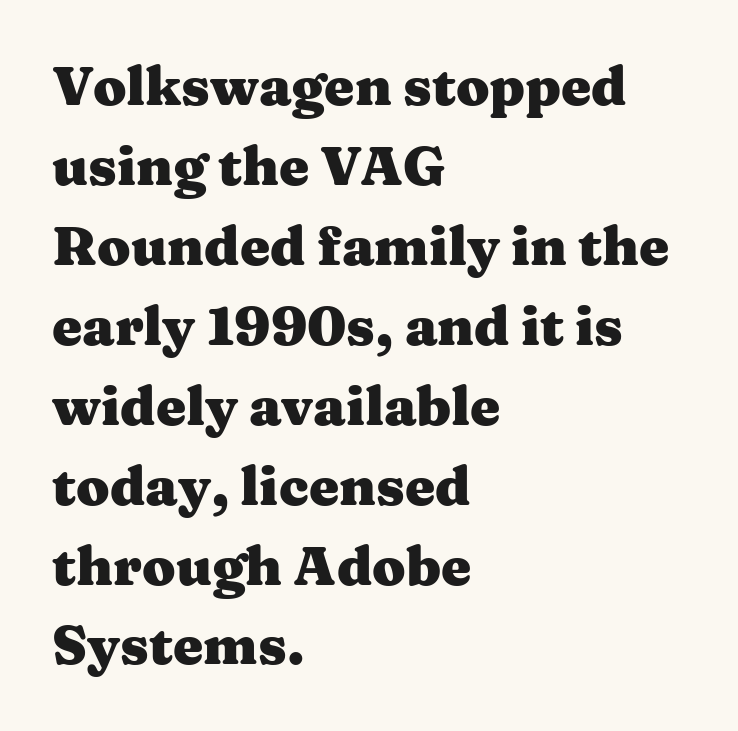
The image shows 54 px heavy, wide serif type, upright; set left-aligned, normal line spacing (1.48x), normal letter spacing, not underlined; medium stroke contrast and a medium x-height.
